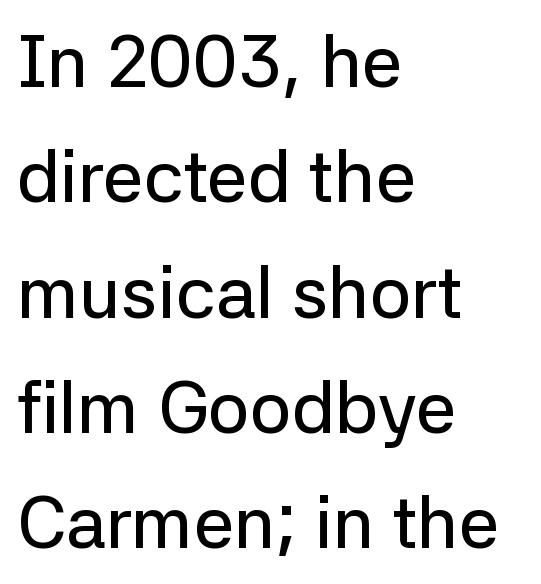
The image shows 73 px sans-serif type, upright; set left-aligned, normal line spacing (1.58x), normal letter spacing, not underlined; low stroke contrast and a medium x-height.
